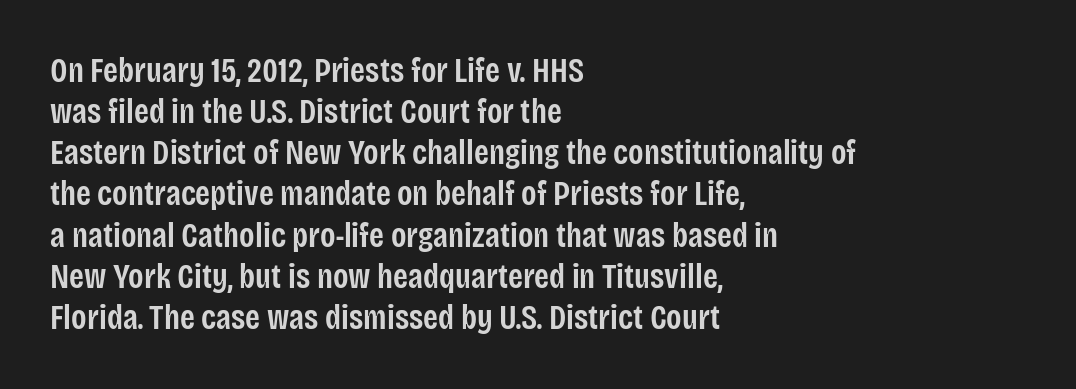
{"serif": "no", "italic": "no", "bold": "semi", "weight": "semibold", "width": "condensed", "stroke_contrast": "low", "x_height": "large", "monospaced": "no", "underline": "no", "align": "left", "line_spacing_ratio": 1.21, "letter_spacing": "normal", "letter_spacing_em": 0.0, "glyph_px": 34}
